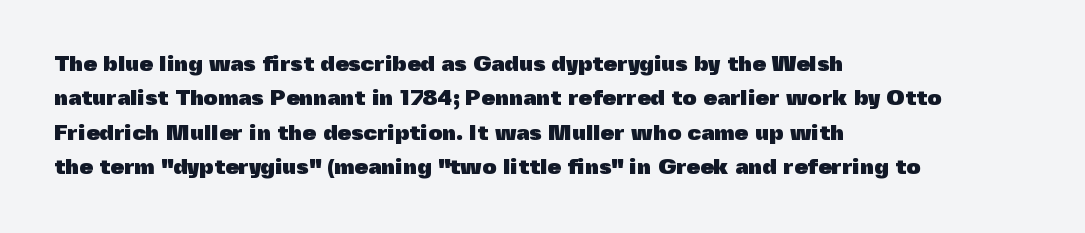
Upright lettering throughout. Just letters on the line, the space beneath them empty. The vertical gap from one line to the next is medium. Strong, thick strokes mark this as bold type. Short and long lines alike share a common starting point at left.
